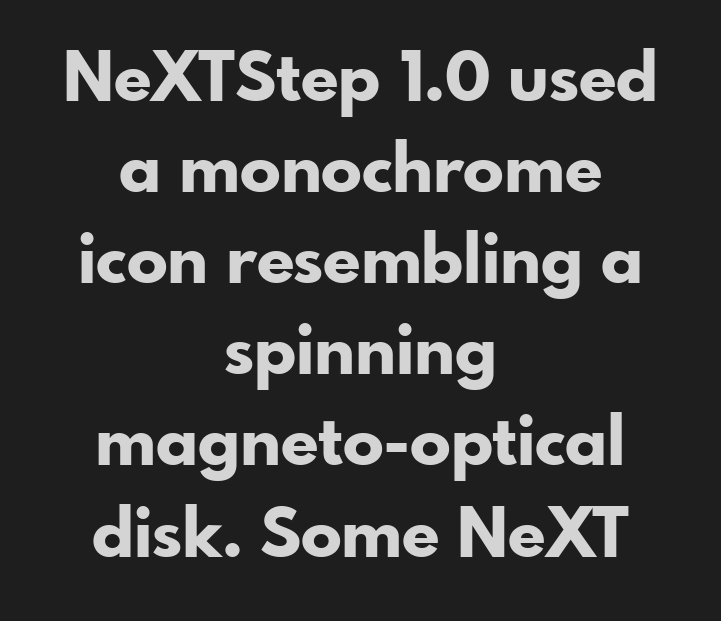
{"serif": "no", "italic": "no", "bold": "yes", "weight": "bold", "width": "normal", "stroke_contrast": "low", "x_height": "small", "monospaced": "no", "underline": "no", "align": "center", "line_spacing": "normal", "line_spacing_ratio": 1.34, "letter_spacing": "normal", "letter_spacing_em": 0.0, "glyph_px": 68}
